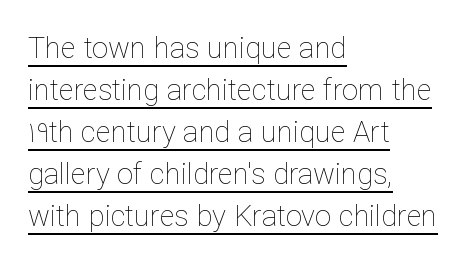
{"italic": "no", "bold": "no", "weight": "thin", "width": "normal", "stroke_contrast": "low", "x_height": "medium", "monospaced": "no", "underline": "yes", "align": "left", "line_spacing": "normal", "line_spacing_ratio": 1.45, "letter_spacing": "normal", "letter_spacing_em": 0.0, "glyph_px": 29}
